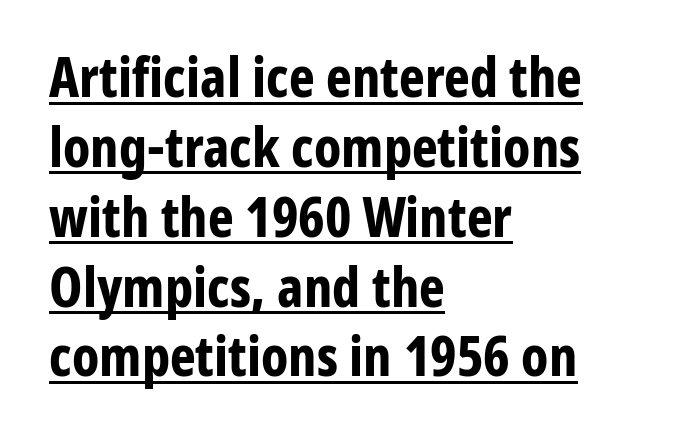
{"serif": "no", "italic": "no", "bold": "yes", "weight": "bold", "width": "condensed", "stroke_contrast": "low", "x_height": "medium", "monospaced": "no", "underline": "yes", "align": "left", "line_spacing": "normal", "line_spacing_ratio": 1.27, "letter_spacing": "normal", "letter_spacing_em": 0.0, "glyph_px": 55}
